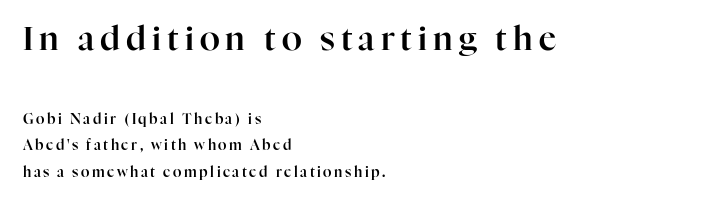
Q: Is the text italic (slanted)? A: No, it is upright.
Q: Is the typeface a serif or a sans-serif typeface? A: Serif.
Q: Is the text underlined? A: No.
Q: How is the paragraph aligned? A: Left-aligned.
Q: Which block of text is set in a larger size, the first (top) or the second (bottom)? A: The first (top) one.
Q: Width (condensed, normal, or wide)? A: Normal.
Q: Stroke contrast? A: High.
Q: x-height? A: Medium.
Q: Monospaced? A: No.
